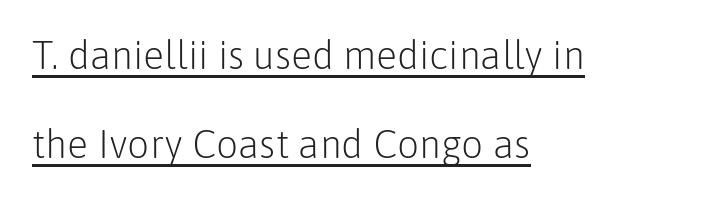
{"serif": "no", "italic": "no", "bold": "no", "weight": "light", "width": "normal", "stroke_contrast": "low", "x_height": "medium", "monospaced": "no", "underline": "yes", "align": "left", "line_spacing": "loose", "line_spacing_ratio": 2.29, "letter_spacing": "normal", "letter_spacing_em": 0.0, "glyph_px": 39}
